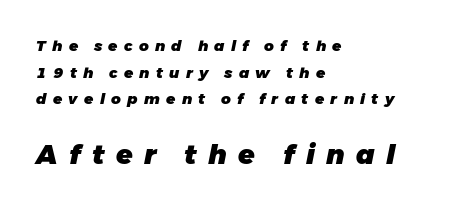
The strip under each line holds only bare page. Observe the wide spacing: letters keep a clear distance from each other. Size contrast runs from small at the top to large at the bottom. Heavy-handed strokes throughout: this text is bold.
